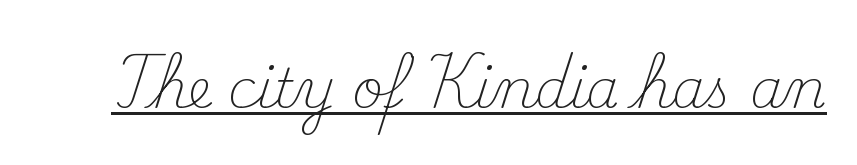
The image shows 53 px light serif type; set normal letter spacing, underlined; medium stroke contrast and a small x-height.
